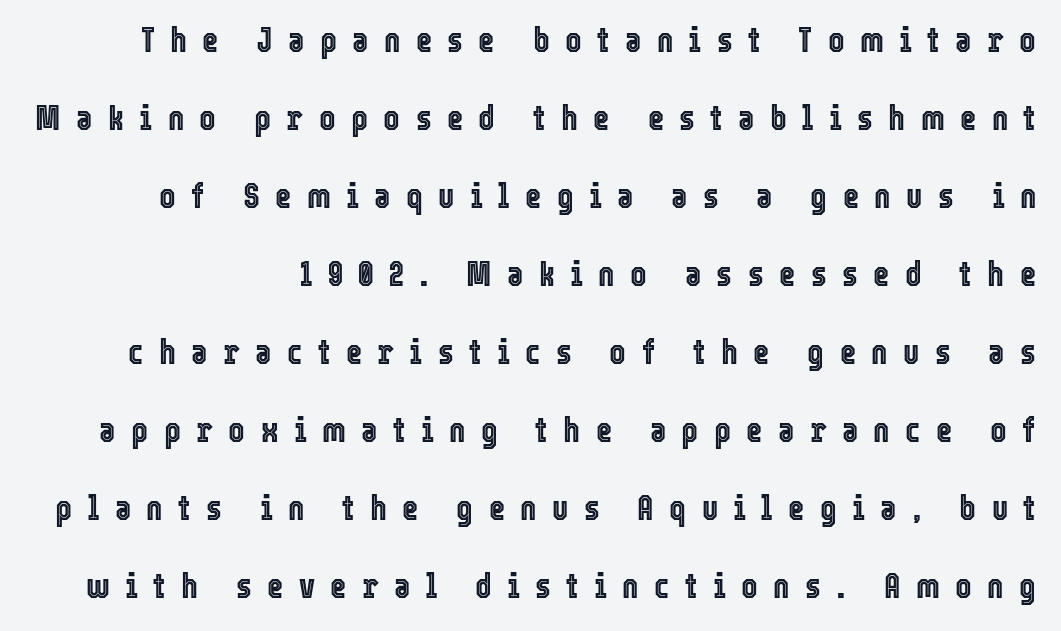
Upright lettering throughout. Is the letter spacing exaggerated? Yes — the characters are pushed far apart. Is there much room between lines? Yes — plenty of vertical air separates them. Clear beneath every line of the passage.
